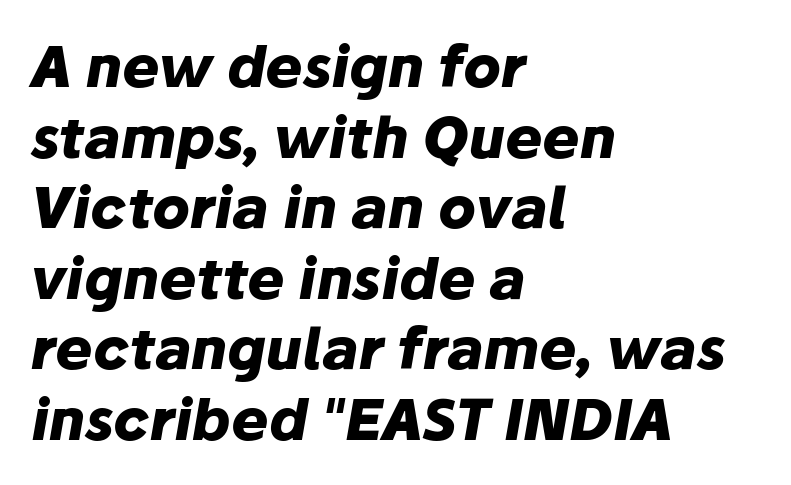
Q: Is the text bold? A: Yes.
Q: Is the text italic (slanted)? A: Yes, it leans right by about 10 degrees.
Q: Is the text underlined? A: No.
Q: How is the paragraph aligned? A: Left-aligned.
Q: Is the spacing between letters normal or unusually wide? A: Normal.
Q: Is the spacing between lines tight, normal or loose? A: Normal.
Q: Width (condensed, normal, or wide)? A: Normal.
Q: Stroke contrast? A: Low.
Q: x-height? A: Medium.
Q: Monospaced? A: No.
